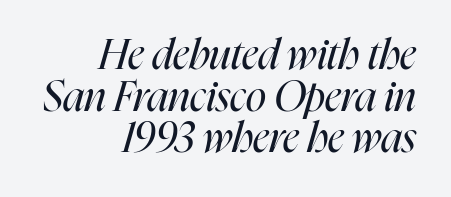
Lines of text with bare space underneath. Varying glyph widths throughout — classic text-font behaviour. The rendering applies a slant to the glyphs. Is there much room between lines? No — they nearly touch. Alignment: flush right. The passage shown is not bold in any degree.
